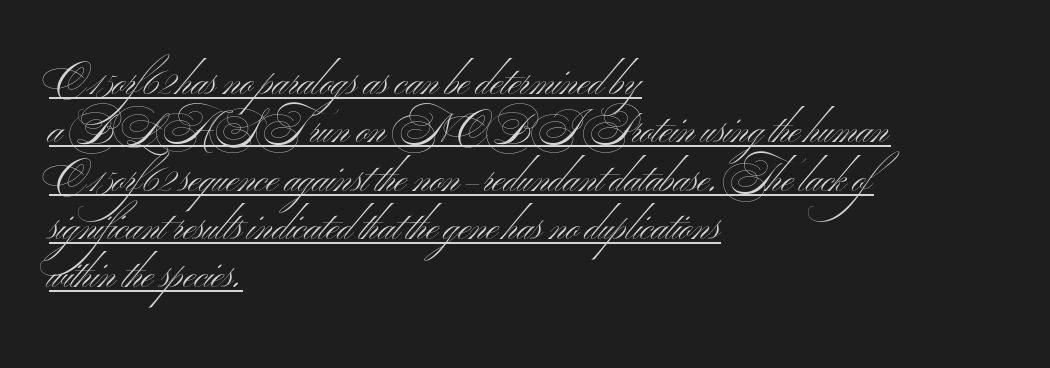
The image shows 39 px light, wide sans-serif type; set left-aligned, line spacing 1.24x, normal letter spacing, underlined; medium stroke contrast and a small x-height.
